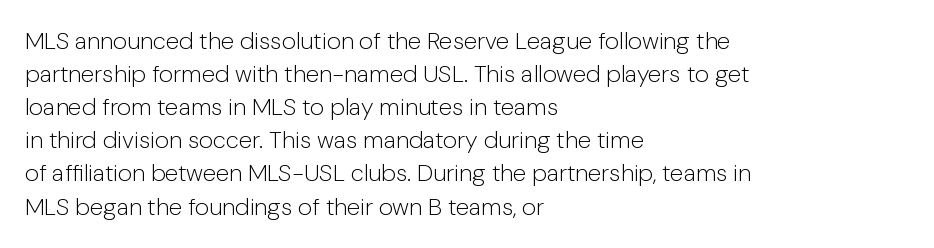
Horizontally, the lines are justified to the leading edge only. A roman cut, with each character standing at attention. The lines sit at an ordinary, default distance from one another. The font sits on the lighter half of the weight spectrum, regular included. Just letters on the line, the space beneath them empty. Standard letterfit; no display-style spreading of the glyphs.
